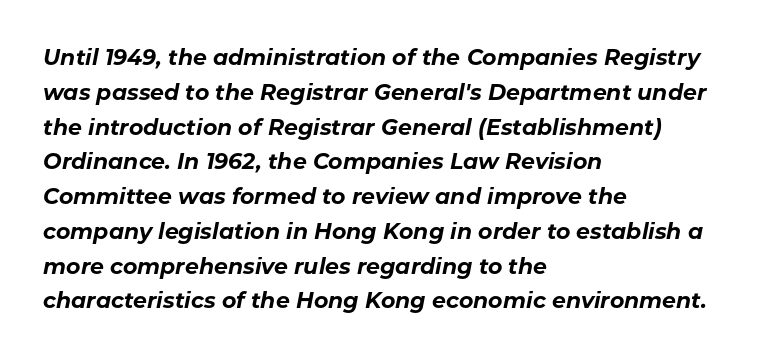
The image shows 22 px bold type, italic (leaning right); set left-aligned, normal line spacing (1.58x), normal letter spacing, not underlined.
